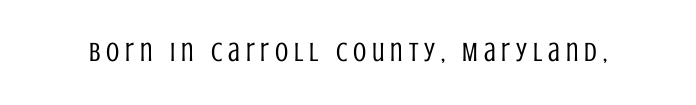
The image shows 27 px text type, upright; set unusually wide letter spacing (+0.22 em), not underlined.
